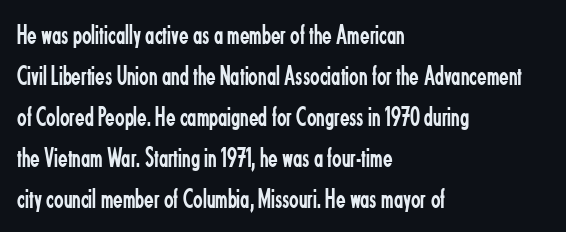
The letters advance in unequal steps, a hallmark of proportional type. Does the leading feel generous? No, just average. Is the block centered? No — it sits flush against the left margin. Has an underline been added? It has not. No chunkiness to these letters — they're not bold. Unlike a traditional serif, this face leaves its strokes unadorned.
